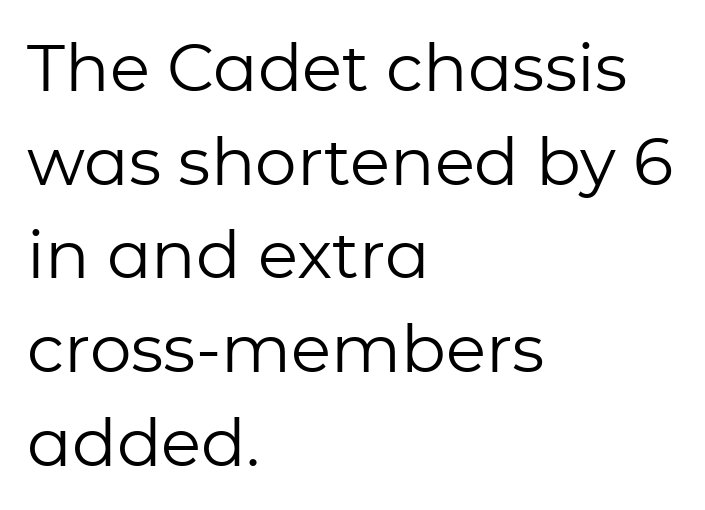
The image shows 66 px regular-weight sans-serif type, upright; set left-aligned, normal line spacing (1.42x), normal letter spacing, not underlined; low stroke contrast and a medium x-height.
